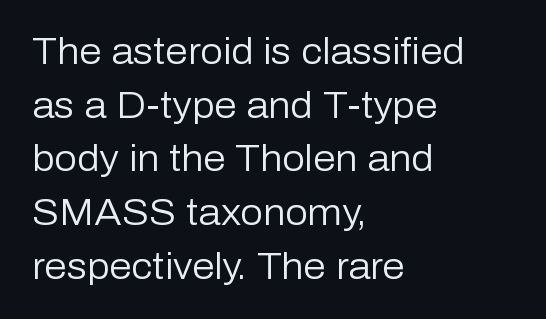
{"serif": "no", "italic": "no", "bold": "no", "weight": "regular", "width": "normal", "stroke_contrast": "low", "x_height": "medium", "monospaced": "no", "underline": "no", "align": "left", "line_spacing": "normal", "line_spacing_ratio": 1.49, "letter_spacing": "normal", "letter_spacing_em": 0.0, "glyph_px": 36}
